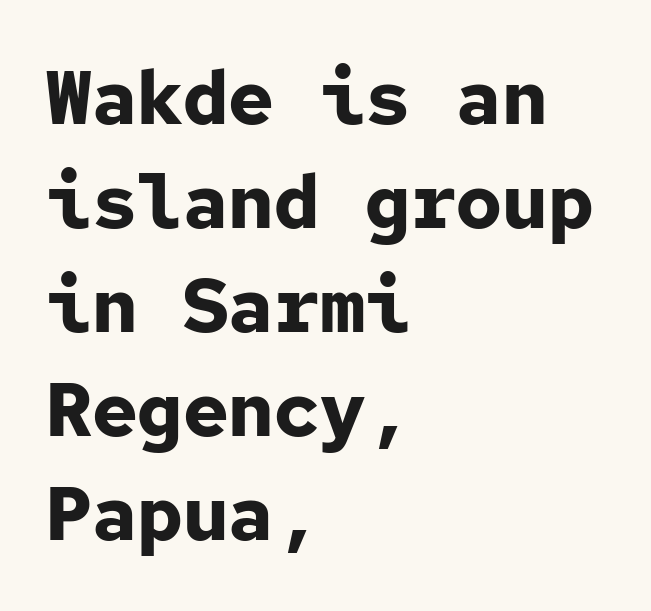
{"serif": "no", "italic": "no", "bold": "yes", "weight": "bold", "width": "normal", "stroke_contrast": "low", "x_height": "medium", "monospaced": "yes", "underline": "no", "align": "left", "line_spacing": "normal", "line_spacing_ratio": 1.37, "letter_spacing": "normal", "letter_spacing_em": 0.0, "glyph_px": 76}
